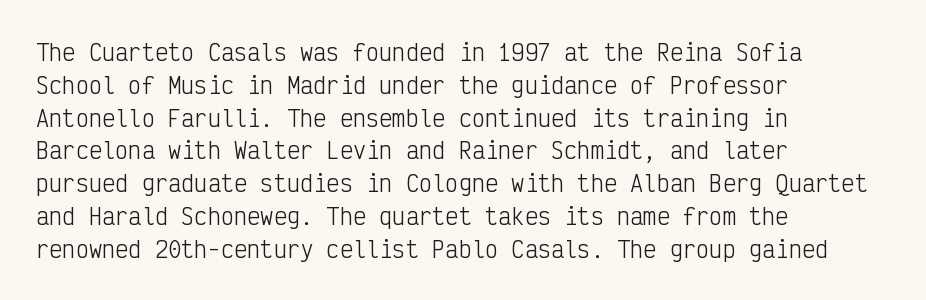
Descender tails drop into unmarked territory. Vertically, the passage feels balanced, rows spaced as you'd expect. The typesetter chose a ragged-right arrangement here. The typography opts for an upright posture over an oblique one. The rendering keeps characters at their native spacing. Stroke mass is kept to a normal reading level or below.
